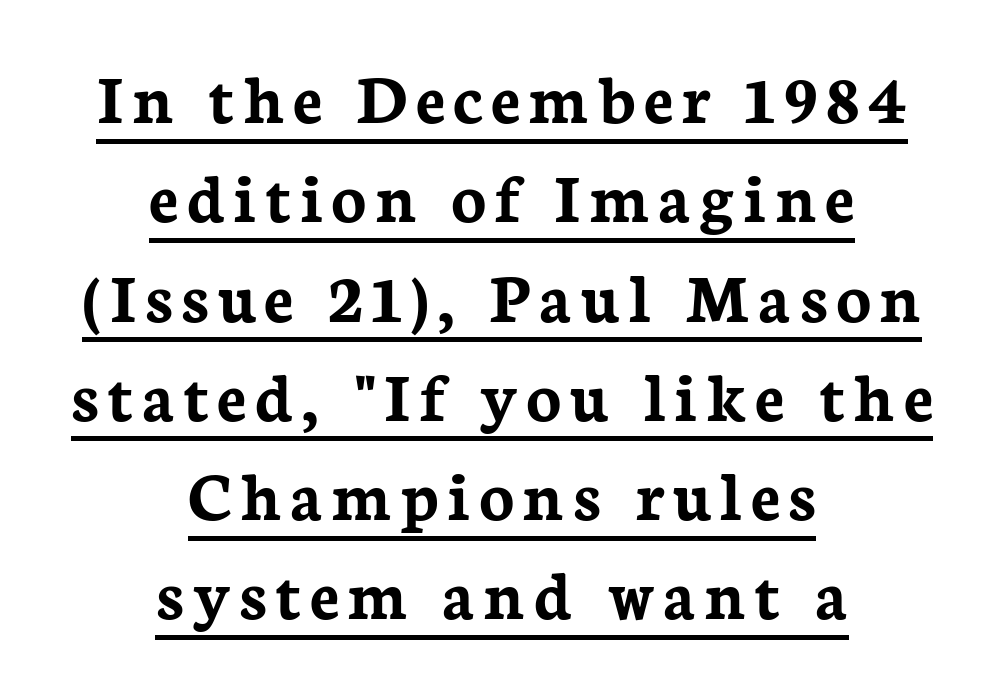
{"serif": "yes", "italic": "no", "bold": "yes", "weight": "semibold", "width": "normal", "stroke_contrast": "low", "x_height": "medium", "monospaced": "no", "underline": "yes", "align": "center", "line_spacing": "normal", "line_spacing_ratio": 1.36, "glyph_px": 73}
